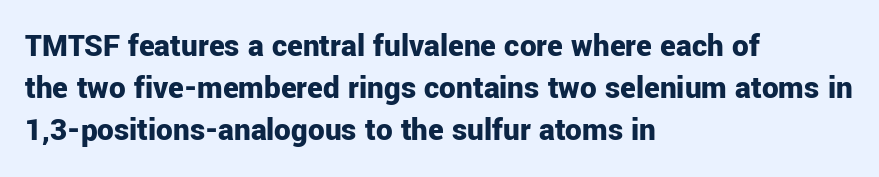
The glyphs have the mass of a bold cut. The font family rendered here belongs to the sans-serif group. Characters follow at the spacing the type designer built in. The lines are quadded left. The passage shown is not underscored anywhere.
